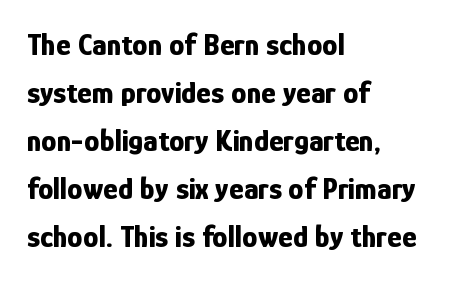
Q: Is the text bold? A: Yes.
Q: Is the text italic (slanted)? A: No, it is upright.
Q: Is the typeface a serif or a sans-serif typeface? A: Sans-serif.
Q: Is the text underlined? A: No.
Q: How is the paragraph aligned? A: Left-aligned.
Q: Is the spacing between letters normal or unusually wide? A: Normal.
Q: Is the spacing between lines tight, normal or loose? A: Normal.
Q: Width (condensed, normal, or wide)? A: Condensed.
Q: Stroke contrast? A: Low.
Q: x-height? A: Medium.
Q: Monospaced? A: No.
